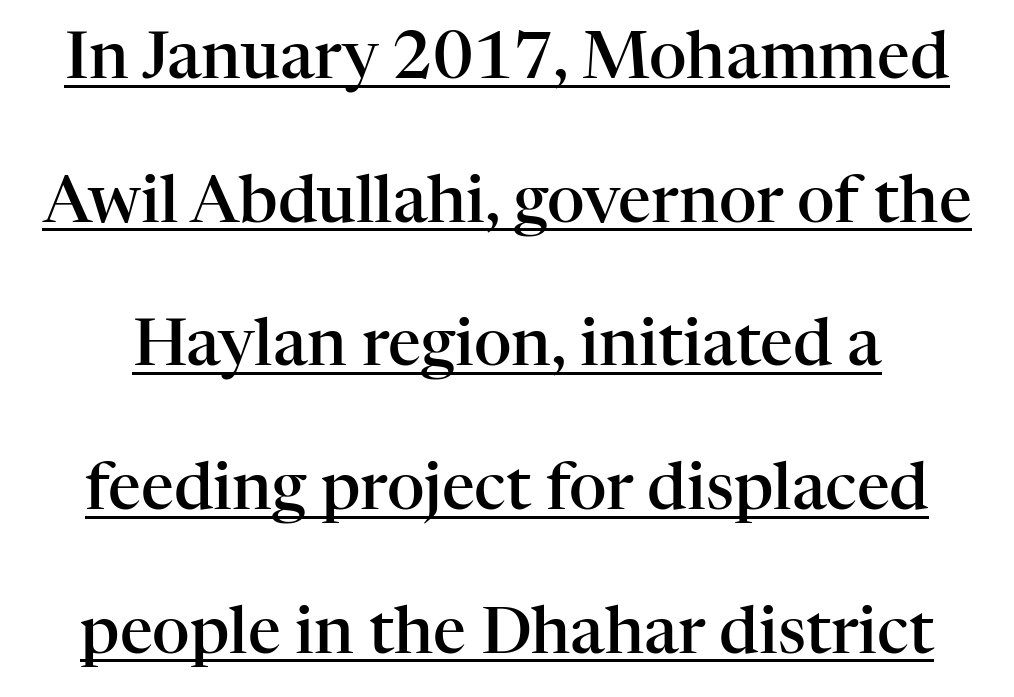
The rendering uses a large line-height, opening up the rows. The rendering keeps characters at their native spacing. Somebody hit Ctrl+U on this one — the words are underlined. Firm but not heavy-handed strokes: this text is semibold. In terms of posture, this sample is upright. Each letter keeps its own natural width here, so spacing adapts to shape.
